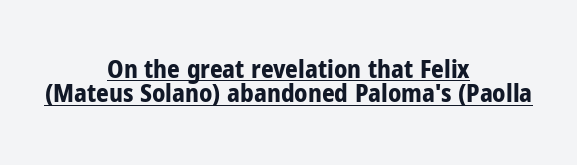
{"italic": "no", "bold": "yes", "underline": "yes", "align": "center", "line_spacing": "tight", "line_spacing_ratio": 0.98, "letter_spacing": "normal", "letter_spacing_em": 0.0, "glyph_px": 25}
